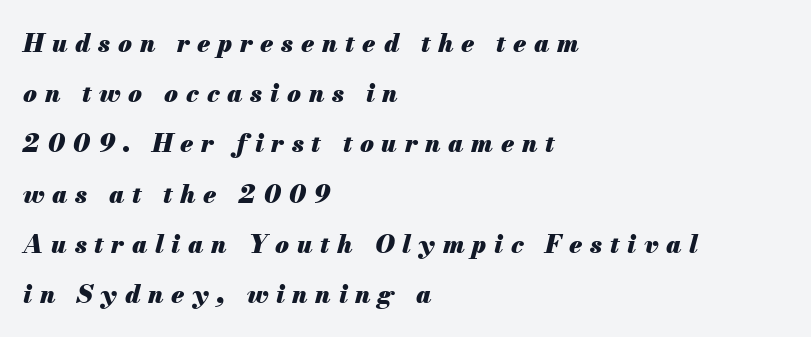
The image shows 25 px bold type, italic (leaning right); set left-aligned, loose line spacing (2.01x), unusually wide letter spacing (+0.31 em), not underlined.
